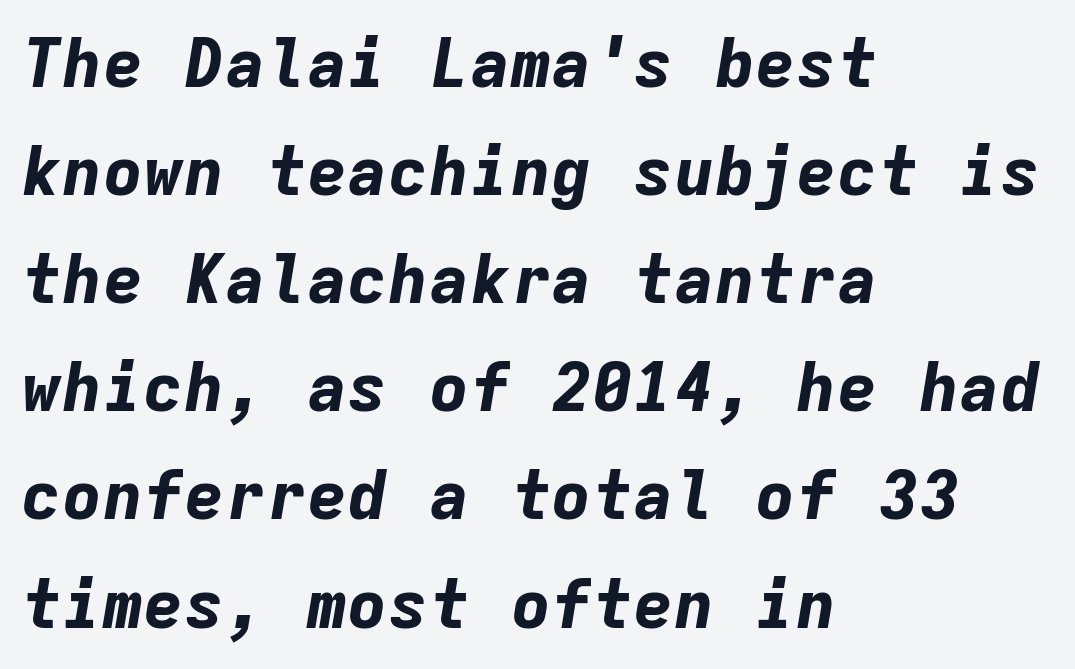
{"italic": "yes", "lean": "right", "slant_degrees": 9, "bold": "yes", "weight": "bold", "width": "normal", "stroke_contrast": "low", "x_height": "medium", "monospaced": "yes", "underline": "no", "align": "left", "line_spacing": "normal", "line_spacing_ratio": 1.59, "letter_spacing": "normal", "letter_spacing_em": 0.0, "glyph_px": 68}
